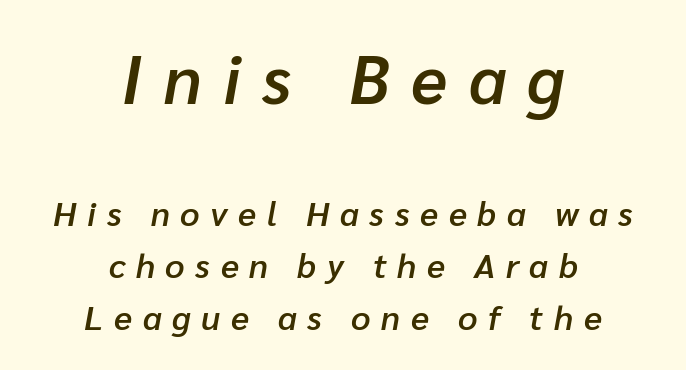
Reading top to bottom, the characters get smaller at the block break. A typesetter would call this proportional, since set widths differ per character. Only glyphs here, with clear space below each row. In terms of letterspacing, this is a distinctly airy, spread setting.
